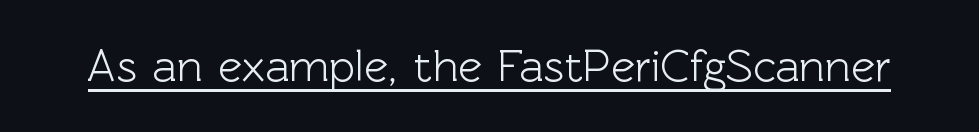
Q: Is the text italic (slanted)? A: No, it is upright.
Q: Is the typeface a serif or a sans-serif typeface? A: Sans-serif.
Q: Is the text underlined? A: Yes.
Q: Is the spacing between letters normal or unusually wide? A: Normal.
Q: Width (condensed, normal, or wide)? A: Normal.
Q: x-height? A: Medium.
Q: Monospaced? A: No.
